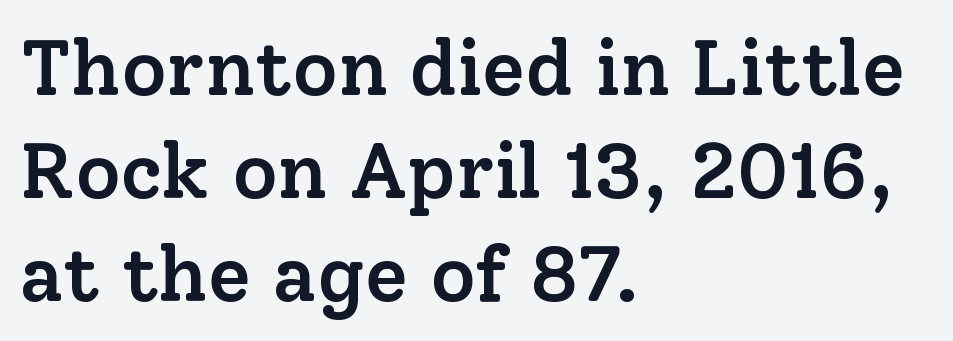
The image shows 78 px semibold serif type, upright; set left-aligned, normal line spacing (1.32x), normal letter spacing, not underlined; low stroke contrast and a medium x-height.
